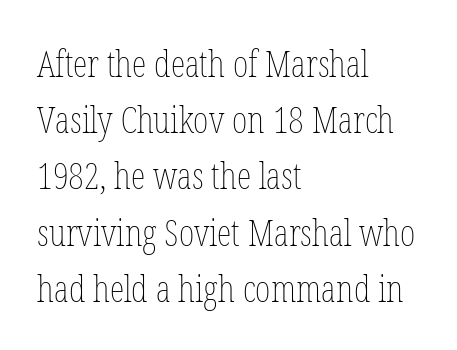
Typeset ragged right — the left edge is the straight one. Quick note: underline off. You could not count columns in this text — the font is proportionally spaced. Normally led — the rows are evenly, conventionally spaced.
